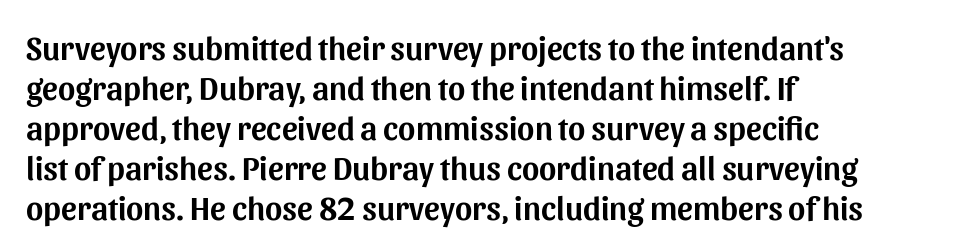
{"serif": "no", "italic": "no", "width": "normal", "stroke_contrast": "medium", "x_height": "medium", "monospaced": "no", "underline": "no", "align": "left", "line_spacing_ratio": 1.21, "letter_spacing": "normal", "letter_spacing_em": 0.0, "glyph_px": 33}
